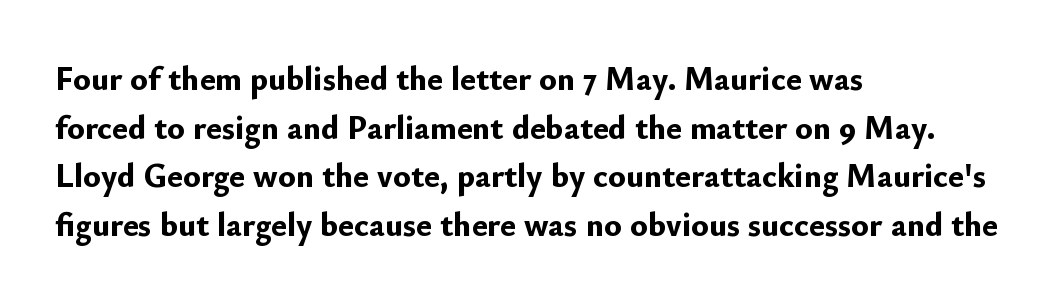
Q: Is the text bold? A: Yes.
Q: Is the text italic (slanted)? A: No, it is upright.
Q: Is the typeface a serif or a sans-serif typeface? A: Sans-serif.
Q: Is the text underlined? A: No.
Q: How is the paragraph aligned? A: Left-aligned.
Q: Is the spacing between letters normal or unusually wide? A: Normal.
Q: Is the spacing between lines tight, normal or loose? A: Normal.
Q: Width (condensed, normal, or wide)? A: Normal.
Q: Stroke contrast? A: Low.
Q: x-height? A: Small.
Q: Monospaced? A: No.
